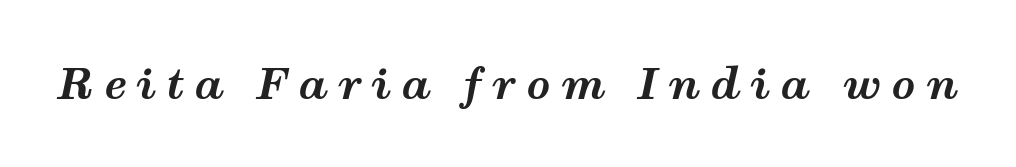
Q: Is the text bold? A: Yes.
Q: Is the text italic (slanted)? A: Yes, it leans right by about 12 degrees.
Q: Is the text underlined? A: No.
Q: Is the spacing between letters normal or unusually wide? A: Unusually wide.
Q: Width (condensed, normal, or wide)? A: Wide.
Q: Stroke contrast? A: Medium.
Q: x-height? A: Medium.
Q: Monospaced? A: No.
